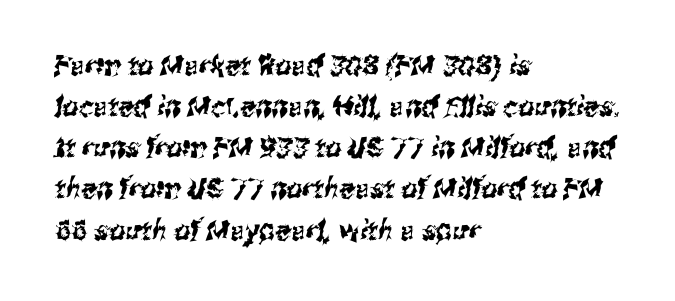
Q: Is the typeface a serif or a sans-serif typeface? A: Sans-serif.
Q: Is the text underlined? A: No.
Q: How is the paragraph aligned? A: Left-aligned.
Q: Is the spacing between letters normal or unusually wide? A: Normal.
Q: Is the spacing between lines tight, normal or loose? A: Normal.
Q: Width (condensed, normal, or wide)? A: Condensed.
Q: Stroke contrast? A: Medium.
Q: x-height? A: Medium.
Q: Monospaced? A: No.
